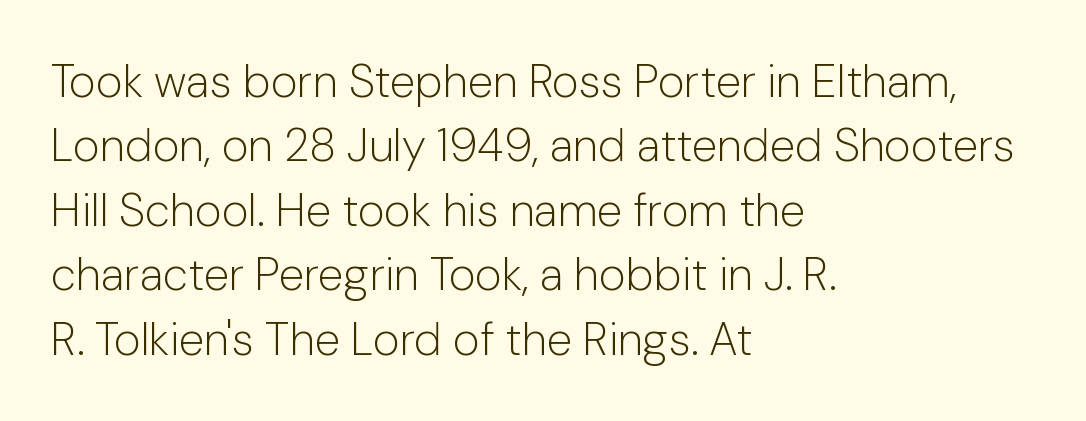
{"serif": "no", "italic": "no", "bold": "no", "weight": "light", "width": "normal", "stroke_contrast": "low", "x_height": "medium", "monospaced": "no", "underline": "no", "align": "left", "line_spacing": "normal", "line_spacing_ratio": 1.4, "letter_spacing": "normal", "letter_spacing_em": 0.0, "glyph_px": 46}
